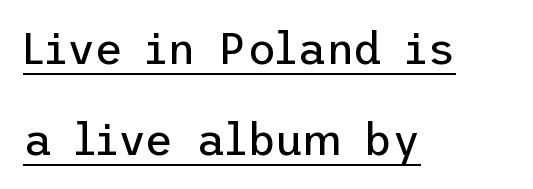
The compositor pushed each line to the left boundary. Honestly, the rows look like they've been pulled way apart. The text was rendered using a sans face with plain stroke endings. The lettering stays uniformly vertical, giving the passage a roman look.
